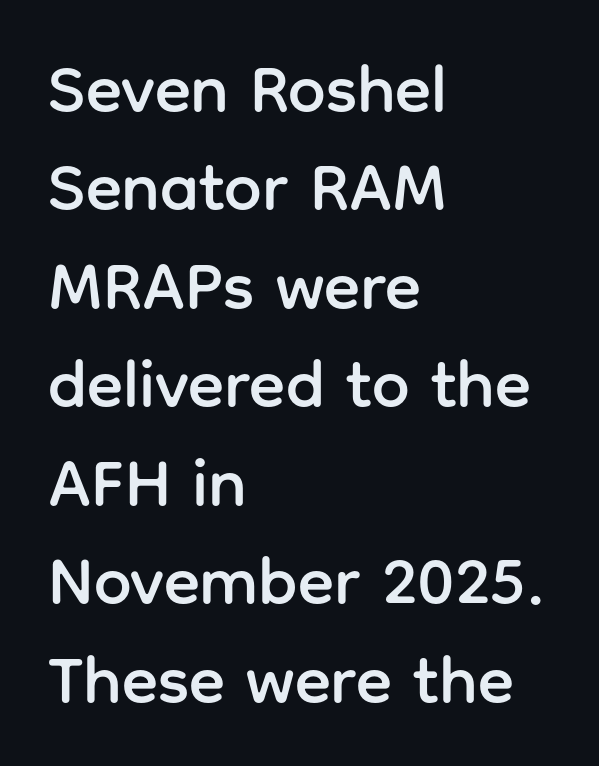
The lettering stays uniformly vertical, giving the passage a roman look. No extra tracking has been applied to these lines. The paragraph shown leans on its left margin. The passage shown is typeset with a sans-serif family. The designer left line spacing at the default.
